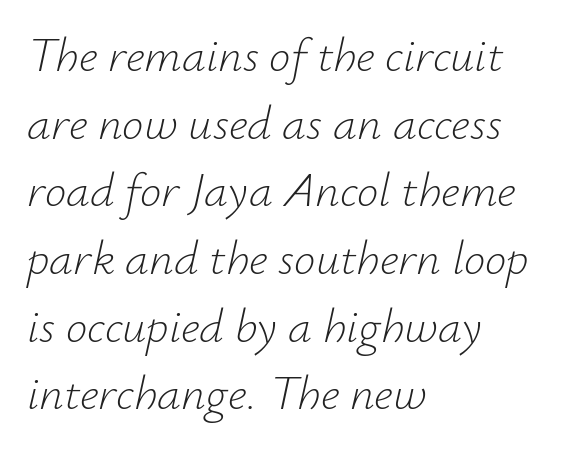
An italicized treatment has been applied to the whole sample. Stroke mass is kept to a normal reading level or below. The lines in this sample share a left origin and differ only in where they stop. A clean baseline with only descenders dipping below it.
